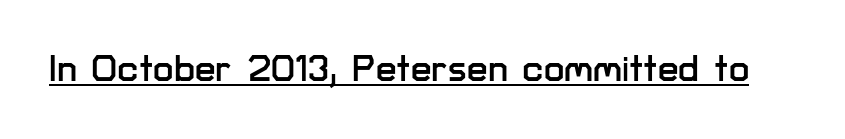
The image shows 37 px sans-serif type, upright; set normal letter spacing, underlined; low stroke contrast and a medium x-height.
